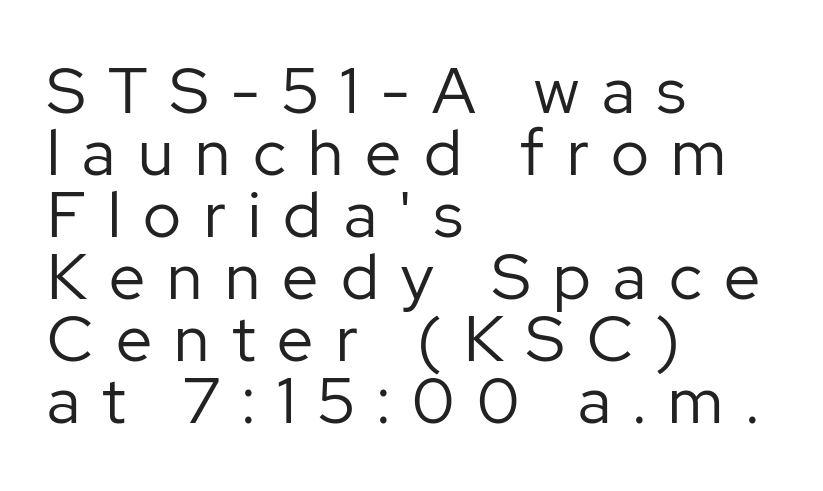
Varying glyph widths throughout — classic text-font behaviour. The strip under each line holds only bare page. Short note: letters widely spaced. A classic flush-left, rag-right setting is used for this passage.
